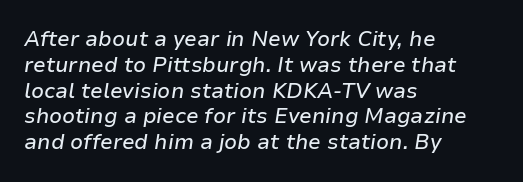
Q: Is the text italic (slanted)? A: Yes, it leans right by about 9 degrees.
Q: Is the text underlined? A: No.
Q: How is the paragraph aligned? A: Left-aligned.
Q: Is the spacing between letters normal or unusually wide? A: Normal.
